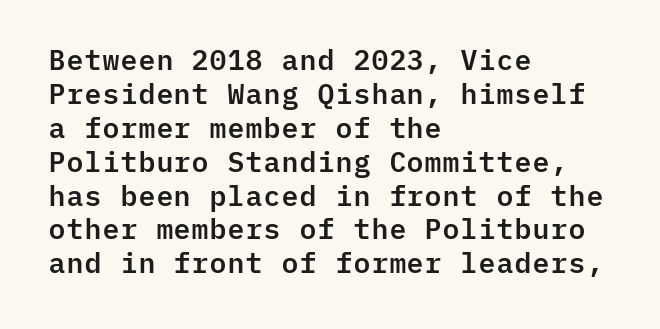
Monospaced: the letters line up in strict vertical columns. Nope, not italic — everything's standing straight. A typesetter would label this face a sans. Teacher's note: observe the even left margin — that is flush-left alignment.
